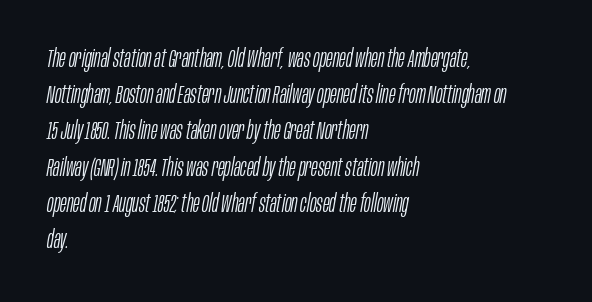
{"italic": "yes", "lean": "right", "slant_degrees": 10, "bold": "no", "underline": "no", "align": "left", "line_spacing": "normal", "line_spacing_ratio": 1.45, "letter_spacing": "normal", "letter_spacing_em": 0.0, "glyph_px": 25}
